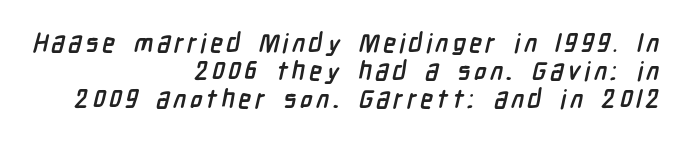
Alignment: flush right. The passage shown is emphatically bold. Students, observe: this is what under-led, compact text looks like. The space beneath each line is pristine and unruled.
